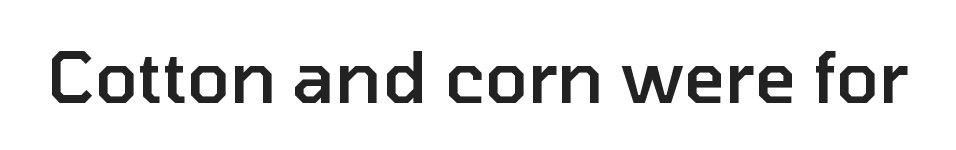
Q: Is the text bold? A: Semi-bold.
Q: Is the text italic (slanted)? A: No, it is upright.
Q: Is the typeface a serif or a sans-serif typeface? A: Sans-serif.
Q: Is the text underlined? A: No.
Q: Is the spacing between letters normal or unusually wide? A: Normal.
Q: Width (condensed, normal, or wide)? A: Normal.
Q: Stroke contrast? A: Low.
Q: x-height? A: Medium.
Q: Monospaced? A: No.
